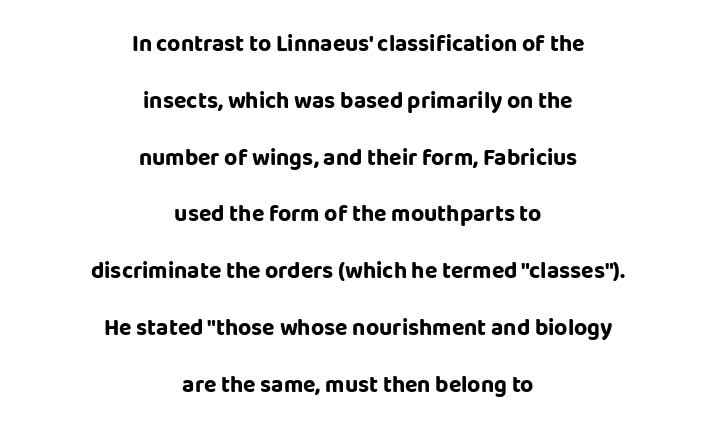
Casual observation: everything's sitting right in the middle. Does the weight exceed regular? Yes, all the way to bold. Plain, unruled lines of type. Characters remain perfectly vertical along every line.
